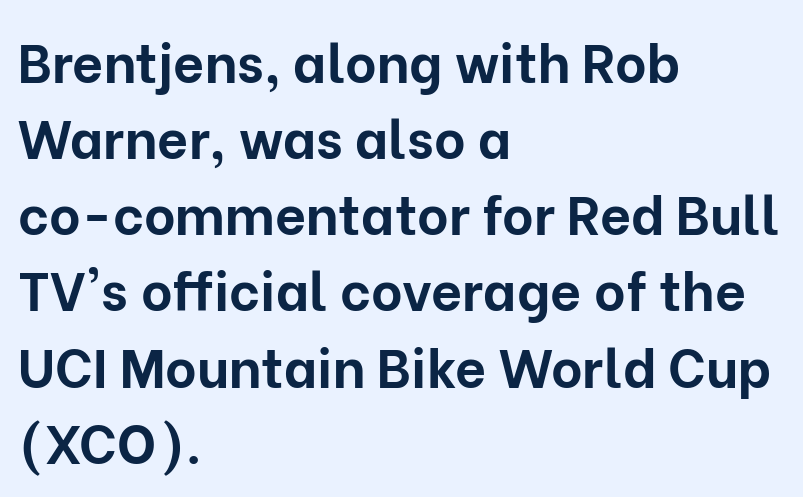
The sample has been set heavy, in full bold. A sans-serif font was chosen for this passage. Posture: vertical. A normal amount of white space separates one row of letters from the next. Decoration check: the copy has no underline.
